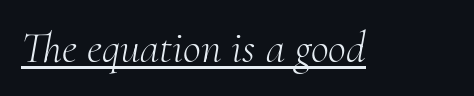
{"serif": "yes", "italic": "yes", "lean": "right", "slant_degrees": 10, "bold": "no", "weight": "light", "width": "normal", "stroke_contrast": "medium", "x_height": "small", "monospaced": "no", "underline": "yes", "letter_spacing": "normal", "letter_spacing_em": 0.0, "glyph_px": 44}
